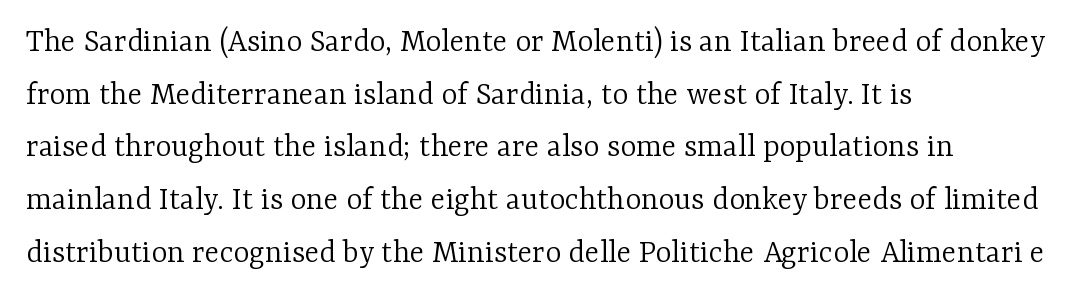
The image shows 34 px light serif type, upright; set left-aligned, normal line spacing (1.55x), normal letter spacing, not underlined; low stroke contrast and a medium x-height.
